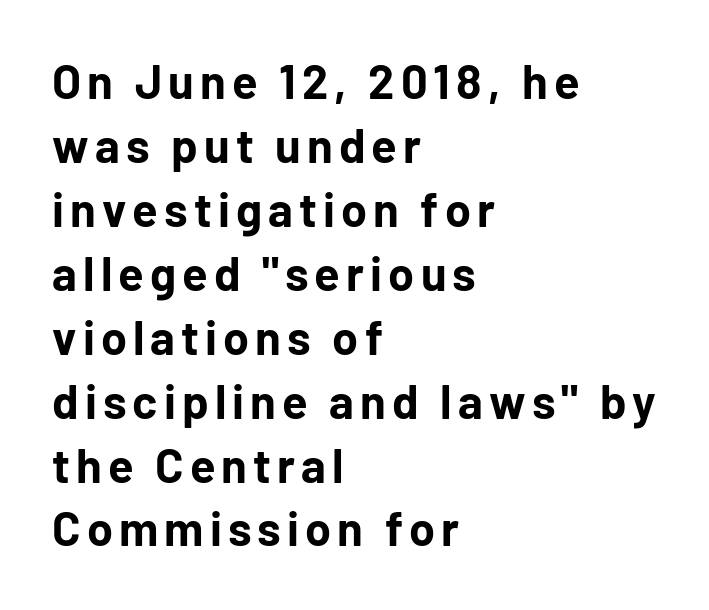
Q: Is the text bold? A: Yes.
Q: Is the text italic (slanted)? A: No, it is upright.
Q: Is the typeface a serif or a sans-serif typeface? A: Sans-serif.
Q: Is the text underlined? A: No.
Q: How is the paragraph aligned? A: Left-aligned.
Q: Is the spacing between lines tight, normal or loose? A: Normal.
Q: Width (condensed, normal, or wide)? A: Normal.
Q: Stroke contrast? A: Low.
Q: x-height? A: Medium.
Q: Monospaced? A: No.
